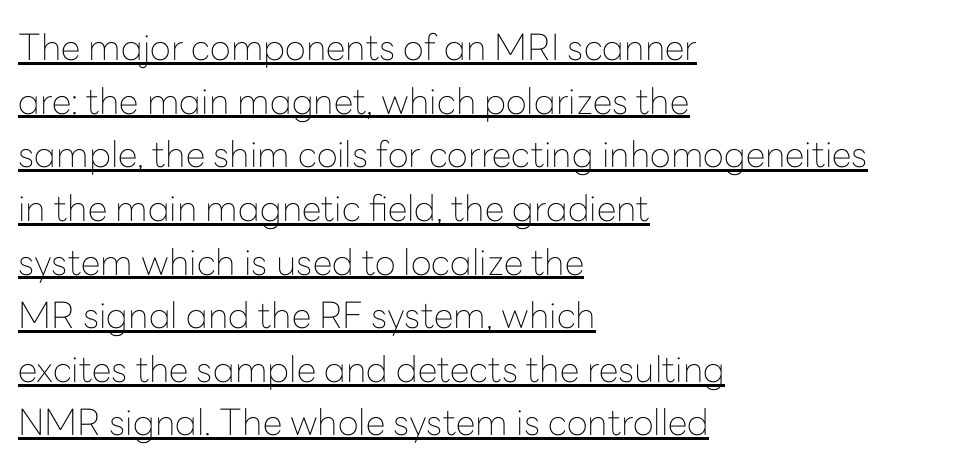
Q: Is the text bold? A: No.
Q: Is the text italic (slanted)? A: No, it is upright.
Q: Is the typeface a serif or a sans-serif typeface? A: Sans-serif.
Q: Is the text underlined? A: Yes.
Q: How is the paragraph aligned? A: Left-aligned.
Q: Is the spacing between letters normal or unusually wide? A: Normal.
Q: Is the spacing between lines tight, normal or loose? A: Normal.
Q: Width (condensed, normal, or wide)? A: Normal.
Q: Stroke contrast? A: Low.
Q: x-height? A: Medium.
Q: Monospaced? A: No.
